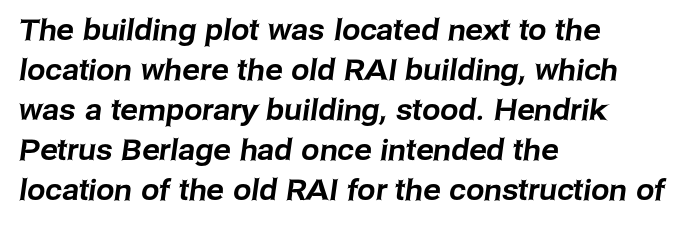
The image shows 29 px sans-serif type; set left-aligned, normal line spacing (1.38x), normal letter spacing, not underlined; low stroke contrast and a medium x-height.
